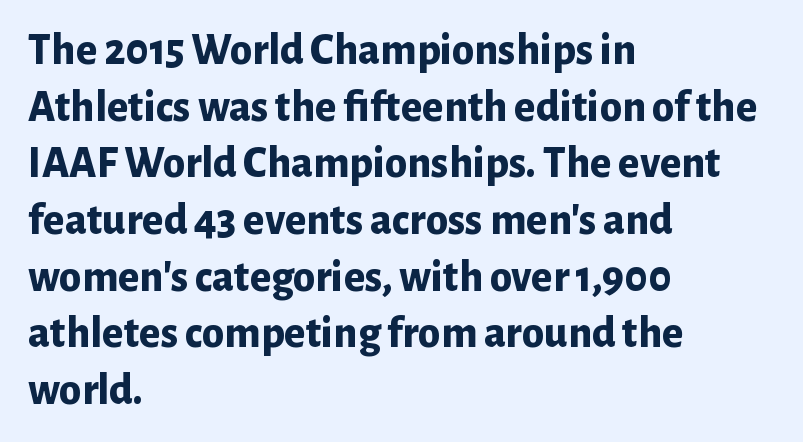
The image shows 45 px bold sans-serif type, upright; set left-aligned, normal line spacing (1.26x), normal letter spacing, not underlined; low stroke contrast and a medium x-height.
